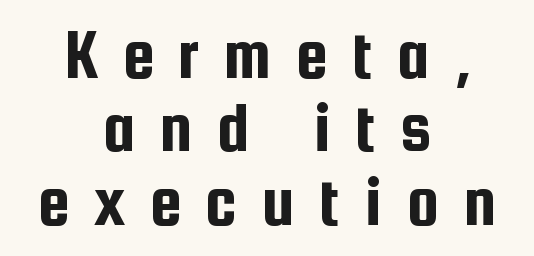
Q: Is the text italic (slanted)? A: No, it is upright.
Q: Is the typeface a serif or a sans-serif typeface? A: Sans-serif.
Q: Is the text underlined? A: No.
Q: How is the paragraph aligned? A: Centered.
Q: Is the spacing between letters normal or unusually wide? A: Unusually wide.
Q: Is the spacing between lines tight, normal or loose? A: Tight.
Q: Width (condensed, normal, or wide)? A: Condensed.
Q: Stroke contrast? A: Low.
Q: x-height? A: Medium.
Q: Monospaced? A: No.
